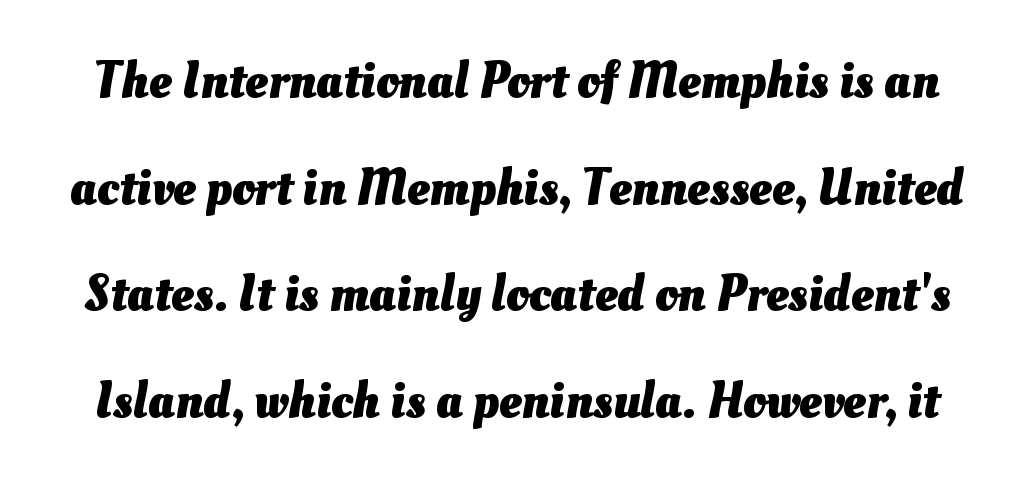
The image shows 51 px heavy type; set loose line spacing (2.09x), normal letter spacing, not underlined; medium stroke contrast and a small x-height.
